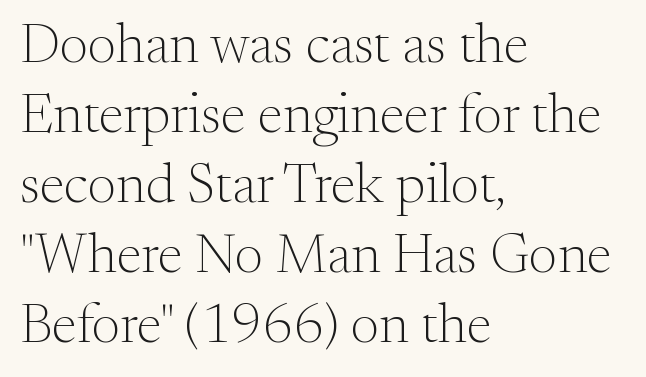
Unlike a clean sans, this face finishes its strokes with serifs. Letters have the restrained weight of plain body copy at most. Style check: upright. In terms of leading, this rendering sits right in the middle.
